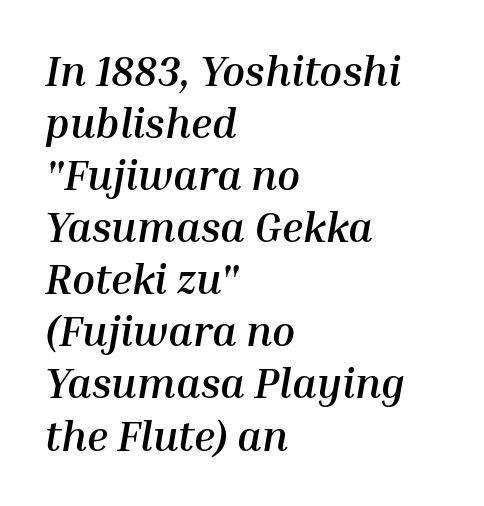
The image shows 42 px semibold type, italic (leaning right); set left-aligned, line spacing 1.24x, normal letter spacing, not underlined; medium stroke contrast and a medium x-height.
